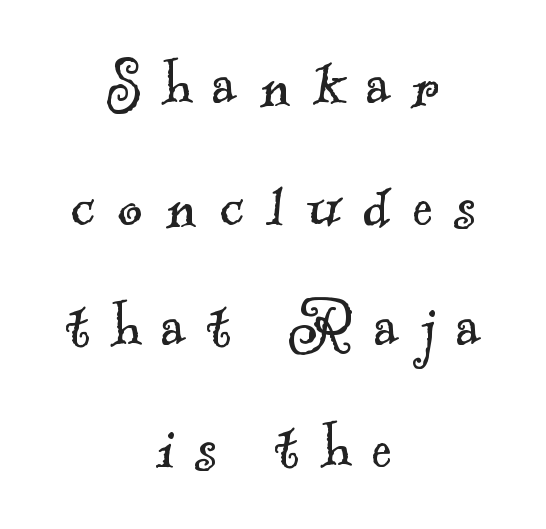
The image shows 76 px light serif type; set centered, normal line spacing (1.59x), unusually wide letter spacing (+0.29 em), not underlined; a small x-height.
